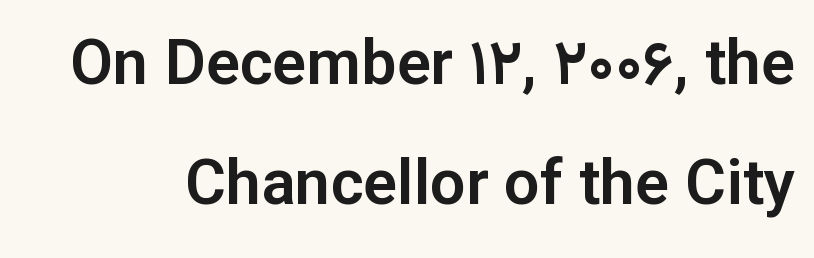
The type sits square on the baseline with zero lean. Varying glyph widths throughout — classic text-font behaviour. Summary of vertical rhythm: relaxed, with wide interline spacing. The face used here is a sans, in the tradition of grotesques and geometrics. A clean baseline with only descenders dipping below it. Honestly, the letter spacing is just normal — you wouldn't notice it.
